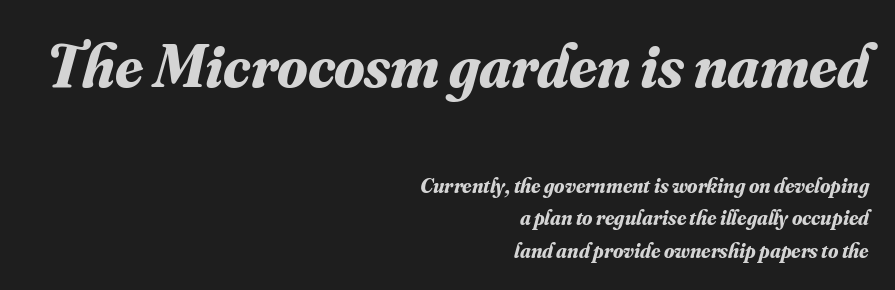
Q: Is the text bold? A: Yes.
Q: Is the text italic (slanted)? A: Yes, it leans right by about 16 degrees.
Q: Is the typeface a serif or a sans-serif typeface? A: Serif.
Q: Is the text underlined? A: No.
Q: How is the paragraph aligned? A: Right-aligned.
Q: Is the spacing between letters normal or unusually wide? A: Normal.
Q: Is the spacing between lines tight, normal or loose? A: Normal.
Q: Which block of text is set in a larger size, the first (top) or the second (bottom)? A: The first (top) one.
Q: Width (condensed, normal, or wide)? A: Normal.
Q: Stroke contrast? A: Medium.
Q: x-height? A: Small.
Q: Monospaced? A: No.
